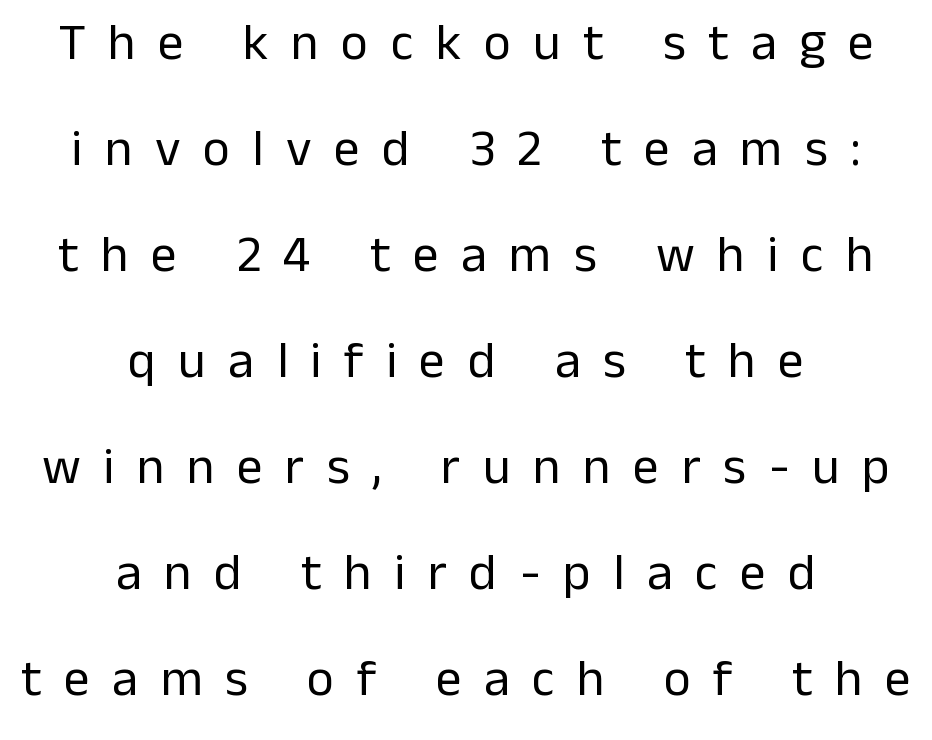
{"serif": "no", "italic": "no", "bold": "no", "weight": "regular", "width": "normal", "stroke_contrast": "low", "x_height": "medium", "monospaced": "no", "underline": "no", "align": "center", "line_spacing": "loose", "line_spacing_ratio": 2.04, "letter_spacing": "wide", "letter_spacing_em": 0.43, "glyph_px": 52}
